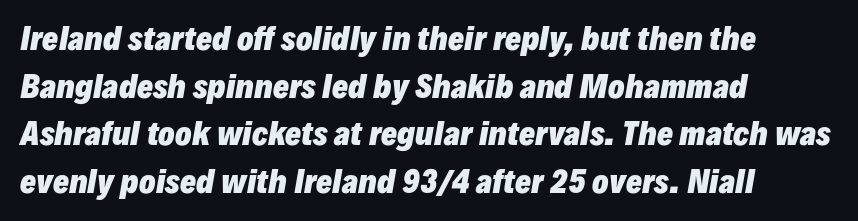
{"italic": "yes", "lean": "right", "slant_degrees": 10, "bold": "yes", "weight": "heavy", "width": "normal", "stroke_contrast": "low", "x_height": "medium", "monospaced": "no", "underline": "no", "align": "left", "line_spacing": "normal", "line_spacing_ratio": 1.59, "letter_spacing": "normal", "letter_spacing_em": 0.0, "glyph_px": 30}
